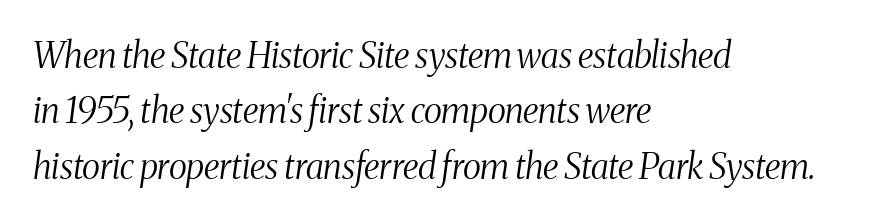
The image shows 35 px light, condensed serif type, italic (leaning right); set left-aligned, normal line spacing (1.58x), normal letter spacing, not underlined; medium stroke contrast and a medium x-height.
